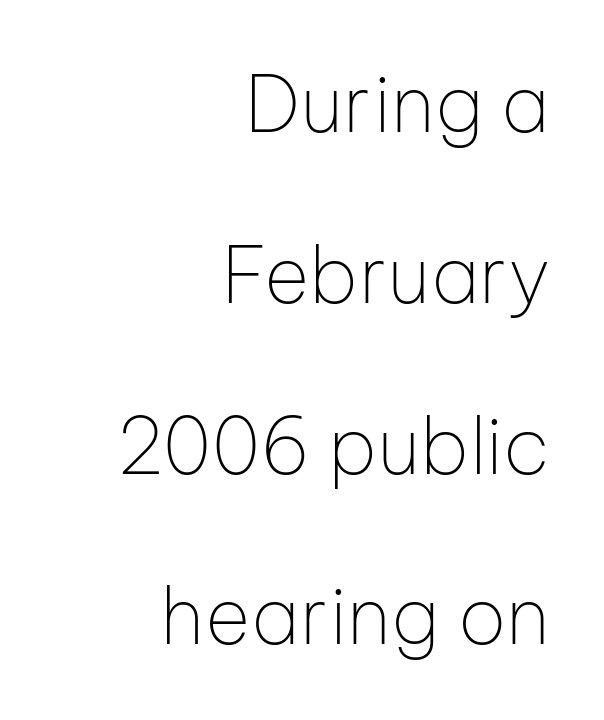
The image shows 78 px thin sans-serif type, upright; set right-aligned, loose line spacing (2.19x), normal letter spacing, not underlined; low stroke contrast and a medium x-height.
